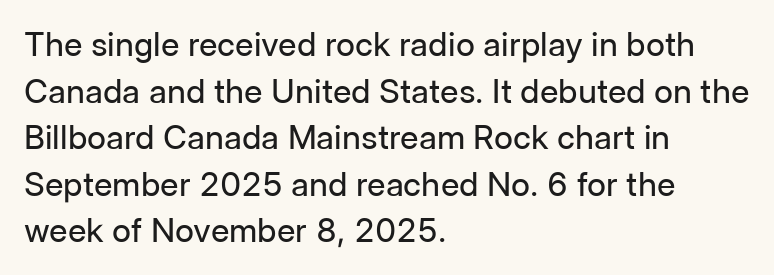
Q: Is the text bold? A: No.
Q: Is the text italic (slanted)? A: No, it is upright.
Q: Is the typeface a serif or a sans-serif typeface? A: Sans-serif.
Q: Is the text underlined? A: No.
Q: How is the paragraph aligned? A: Left-aligned.
Q: Is the spacing between letters normal or unusually wide? A: Normal.
Q: Is the spacing between lines tight, normal or loose? A: Normal.
Q: Width (condensed, normal, or wide)? A: Normal.
Q: Stroke contrast? A: Low.
Q: x-height? A: Medium.
Q: Monospaced? A: No.
